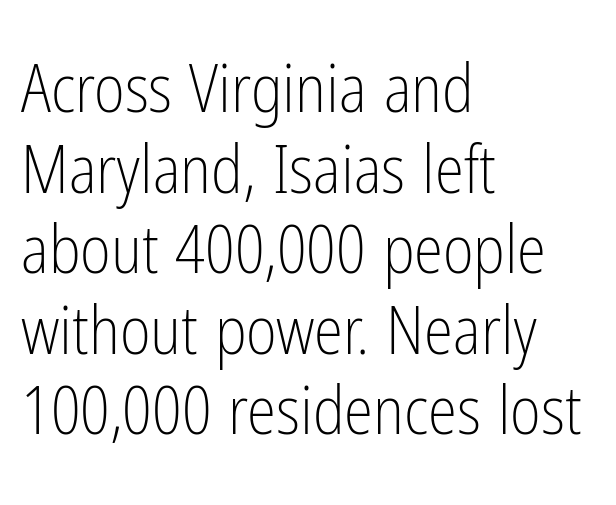
Honestly, there is no underline to notice here at all. Each stroke keeps to a modest, everyday thickness or less. There is no visible air inserted between adjacent glyphs. Designer's note — italics off, roman on. Here the designer chose a conventional face with non-uniform glyph widths. Every row of glyphs begins at an identical x-position on the left.
